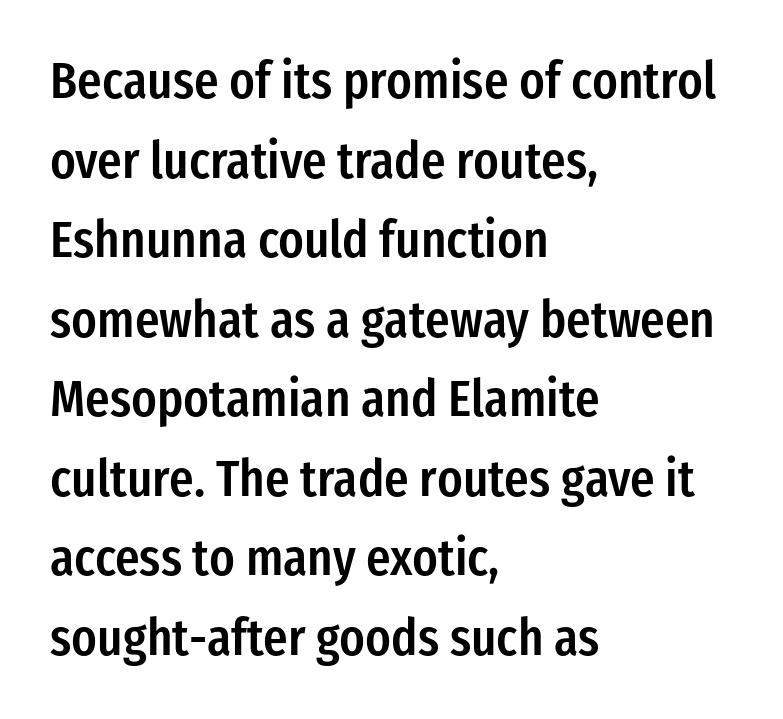
Q: Is the text bold? A: Semi-bold.
Q: Is the text italic (slanted)? A: No, it is upright.
Q: Is the typeface a serif or a sans-serif typeface? A: Sans-serif.
Q: Is the text underlined? A: No.
Q: How is the paragraph aligned? A: Left-aligned.
Q: Is the spacing between letters normal or unusually wide? A: Normal.
Q: Is the spacing between lines tight, normal or loose? A: Normal.
Q: Width (condensed, normal, or wide)? A: Condensed.
Q: Stroke contrast? A: Low.
Q: x-height? A: Medium.
Q: Monospaced? A: No.
